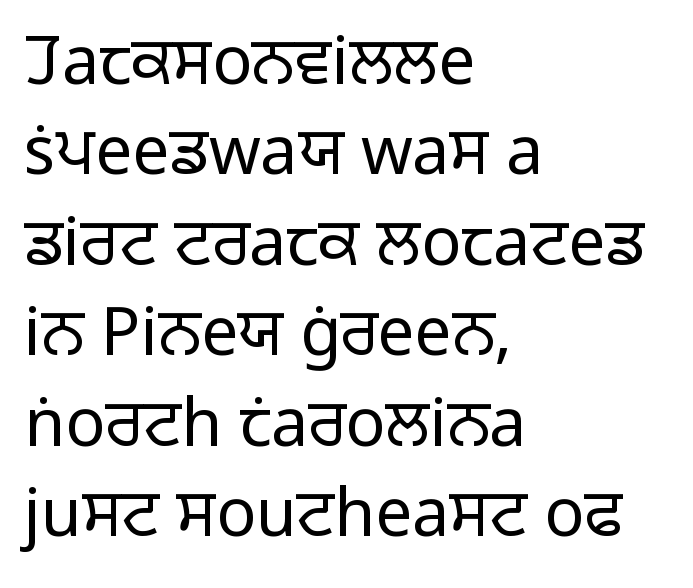
Q: Is the text bold? A: No.
Q: Is the text italic (slanted)? A: No, it is upright.
Q: Is the typeface a serif or a sans-serif typeface? A: Sans-serif.
Q: Is the text underlined? A: No.
Q: How is the paragraph aligned? A: Left-aligned.
Q: Is the spacing between letters normal or unusually wide? A: Normal.
Q: Is the spacing between lines tight, normal or loose? A: Normal.
Q: Width (condensed, normal, or wide)? A: Normal.
Q: Stroke contrast? A: Low.
Q: x-height? A: Medium.
Q: Monospaced? A: No.
